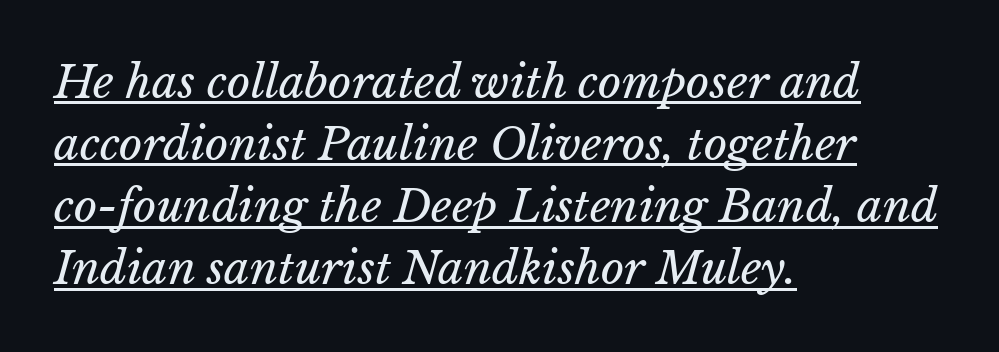
The image shows 45 px regular-weight type, italic (leaning right); set left-aligned, normal line spacing (1.38x), normal letter spacing, underlined; low stroke contrast and a medium x-height.
